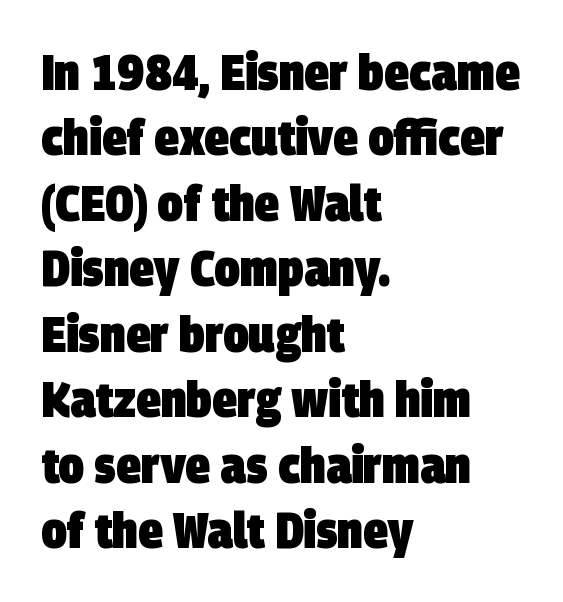
Q: Is the text bold? A: Yes.
Q: Is the typeface a serif or a sans-serif typeface? A: Sans-serif.
Q: Is the text underlined? A: No.
Q: How is the paragraph aligned? A: Left-aligned.
Q: Is the spacing between letters normal or unusually wide? A: Normal.
Q: Is the spacing between lines tight, normal or loose? A: Normal.
Q: Width (condensed, normal, or wide)? A: Condensed.
Q: Stroke contrast? A: Low.
Q: x-height? A: Large.
Q: Monospaced? A: No.
